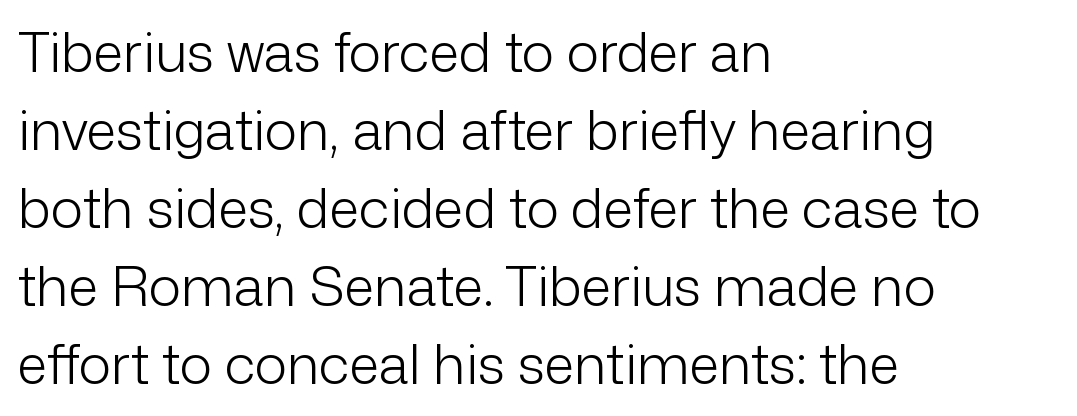
The image shows 55 px light sans-serif type, upright; set left-aligned, normal line spacing (1.42x), normal letter spacing, not underlined; low stroke contrast and a medium x-height.
